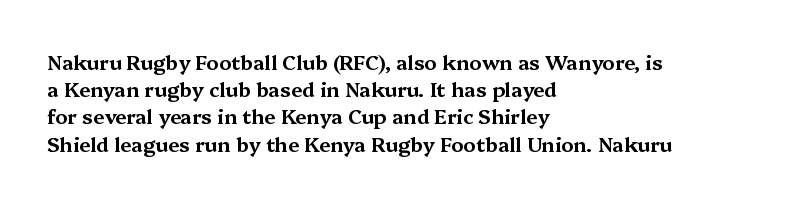
The image shows 20 px text type, upright; set left-aligned, normal line spacing (1.36x), normal letter spacing, not underlined.
